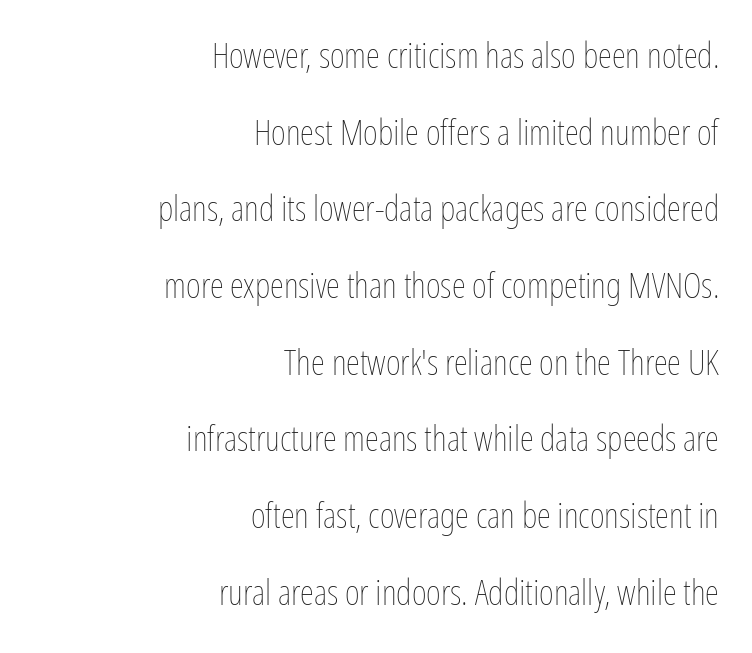
Q: Is the text bold? A: No.
Q: Is the text italic (slanted)? A: No, it is upright.
Q: Is the text underlined? A: No.
Q: How is the paragraph aligned? A: Right-aligned.
Q: Is the spacing between letters normal or unusually wide? A: Normal.
Q: Is the spacing between lines tight, normal or loose? A: Loose.
Q: Width (condensed, normal, or wide)? A: Condensed.
Q: Stroke contrast? A: Low.
Q: x-height? A: Medium.
Q: Monospaced? A: No.
